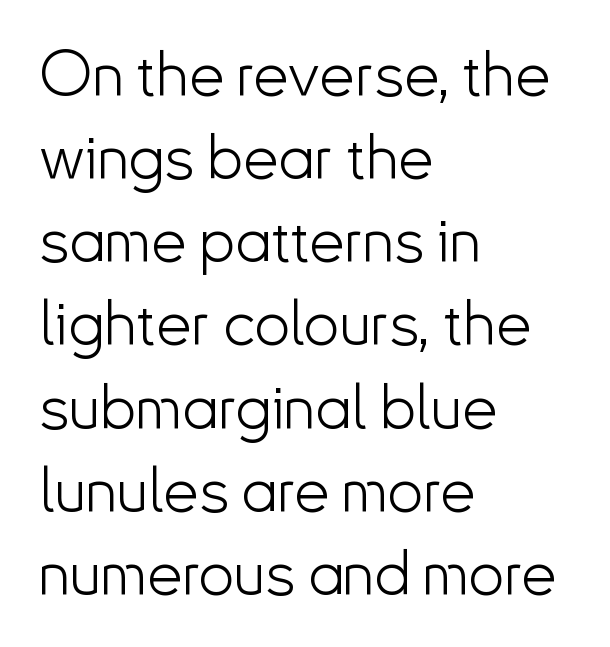
Letter spacing: default. Bare-footed words on every line. The cut favours lightness, reaching ordinary text weight at its darkest. Proportional: the letters do not fall into vertical columns. The axis of the letterforms is exactly vertical.
